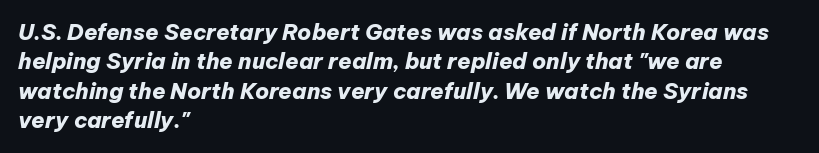
{"italic": "yes", "lean": "right", "slant_degrees": 12, "bold": "yes", "underline": "no", "align": "left", "line_spacing": "normal", "line_spacing_ratio": 1.34, "letter_spacing": "normal", "letter_spacing_em": 0.0, "glyph_px": 22}
